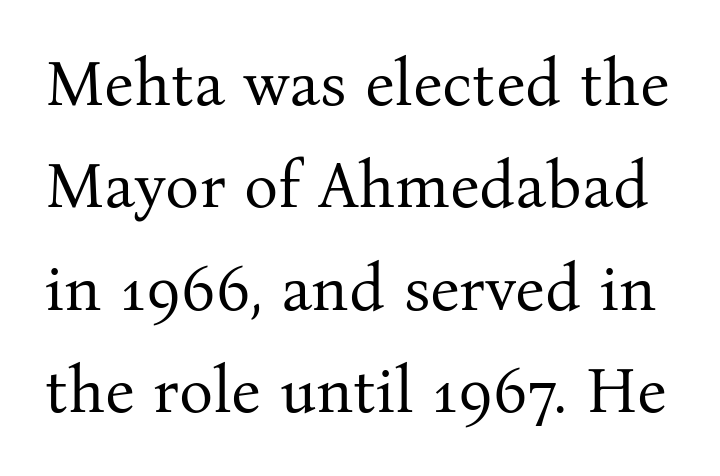
{"serif": "yes", "italic": "no", "bold": "no", "weight": "regular", "width": "normal", "stroke_contrast": "medium", "x_height": "medium", "monospaced": "no", "underline": "no", "line_spacing": "normal", "line_spacing_ratio": 1.6, "letter_spacing": "normal", "letter_spacing_em": 0.0, "glyph_px": 64}
